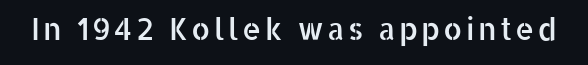
Q: Is the text italic (slanted)? A: No, it is upright.
Q: Is the typeface a serif or a sans-serif typeface? A: Sans-serif.
Q: Is the text underlined? A: No.
Q: Width (condensed, normal, or wide)? A: Normal.
Q: Stroke contrast? A: Low.
Q: x-height? A: Medium.
Q: Monospaced? A: No.
